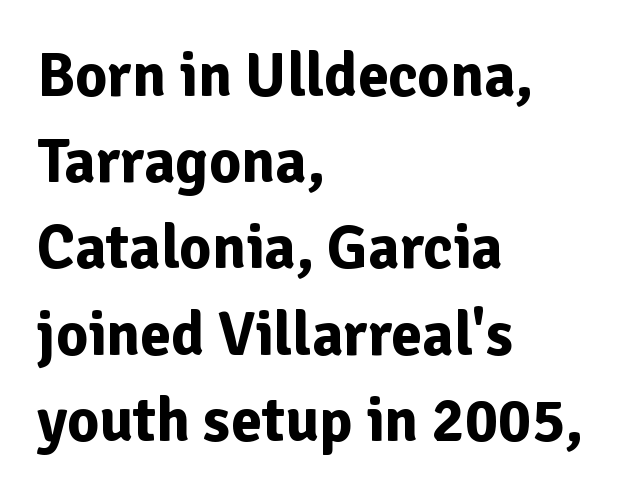
Q: Is the text bold? A: Yes.
Q: Is the text italic (slanted)? A: No, it is upright.
Q: Is the typeface a serif or a sans-serif typeface? A: Sans-serif.
Q: Is the text underlined? A: No.
Q: How is the paragraph aligned? A: Left-aligned.
Q: Is the spacing between letters normal or unusually wide? A: Normal.
Q: Is the spacing between lines tight, normal or loose? A: Normal.
Q: Width (condensed, normal, or wide)? A: Normal.
Q: Stroke contrast? A: Low.
Q: x-height? A: Medium.
Q: Monospaced? A: No.
